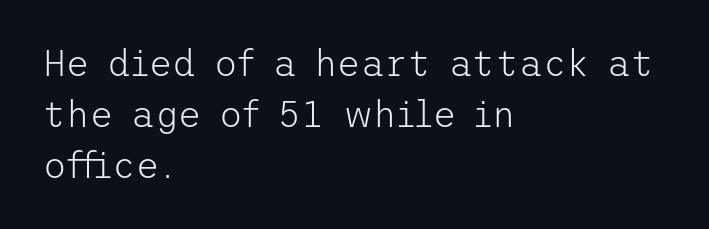
Q: Is the text bold? A: No.
Q: Is the text italic (slanted)? A: No, it is upright.
Q: Is the typeface a serif or a sans-serif typeface? A: Sans-serif.
Q: Is the text underlined? A: No.
Q: How is the paragraph aligned? A: Left-aligned.
Q: Is the spacing between letters normal or unusually wide? A: Normal.
Q: Is the spacing between lines tight, normal or loose? A: Normal.
Q: Width (condensed, normal, or wide)? A: Normal.
Q: Stroke contrast? A: Low.
Q: x-height? A: Medium.
